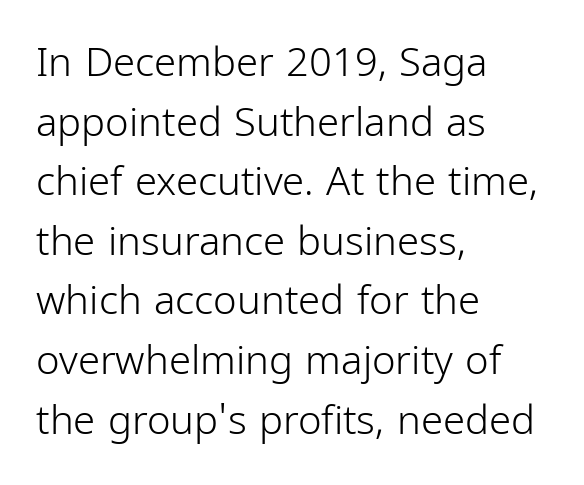
{"serif": "no", "italic": "no", "bold": "no", "weight": "light", "width": "condensed", "stroke_contrast": "low", "x_height": "medium", "monospaced": "no", "underline": "no", "align": "left", "line_spacing": "normal", "line_spacing_ratio": 1.49, "letter_spacing": "normal", "letter_spacing_em": 0.0, "glyph_px": 40}
